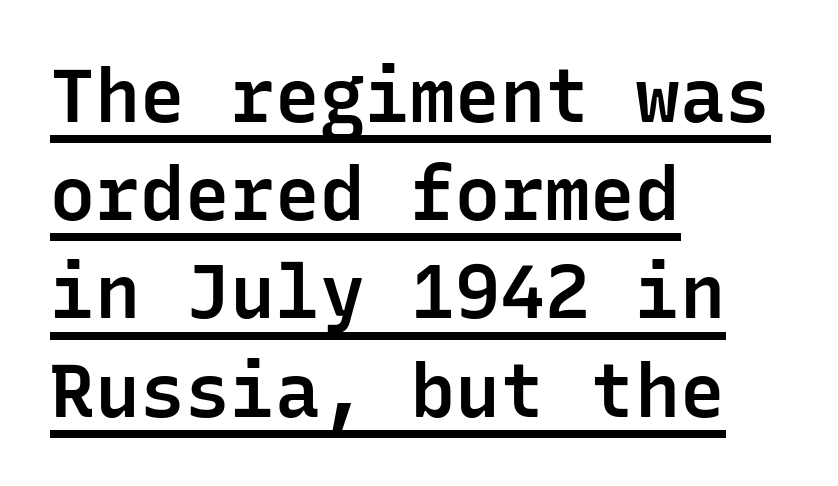
Q: Is the text bold? A: Semi-bold.
Q: Is the text italic (slanted)? A: No, it is upright.
Q: Is the typeface a serif or a sans-serif typeface? A: Sans-serif.
Q: Is the text underlined? A: Yes.
Q: How is the paragraph aligned? A: Left-aligned.
Q: Is the spacing between letters normal or unusually wide? A: Normal.
Q: Is the spacing between lines tight, normal or loose? A: Normal.
Q: Width (condensed, normal, or wide)? A: Normal.
Q: Stroke contrast? A: Low.
Q: x-height? A: Medium.
Q: Monospaced? A: Yes.
